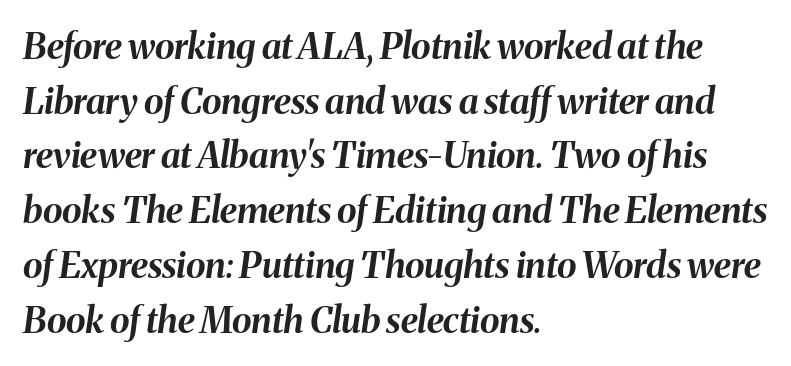
The letters advance in unequal steps, a hallmark of proportional type. Slant detected: the letters are inclined. Chunky letters — that's bold for sure. Type without underlining. Is the block centered? No — it sits flush against the left margin.
